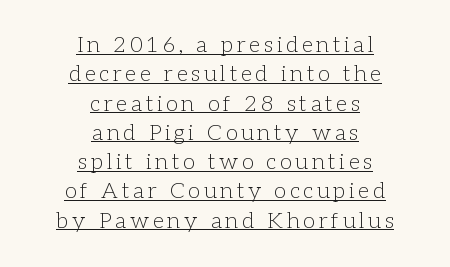
The image shows 22 px text type, upright; set centered, normal line spacing (1.33x), underlined.
